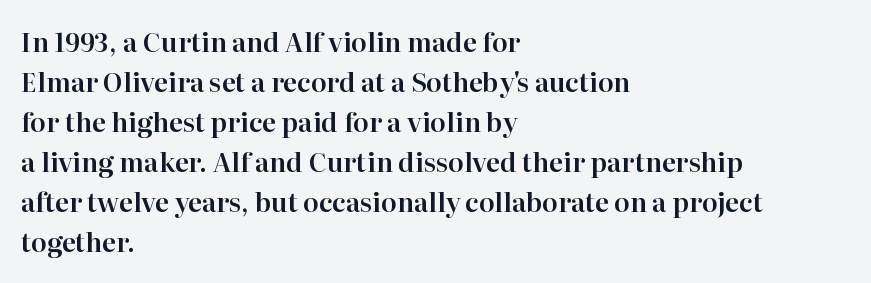
The image shows 26 px text type, upright; set left-aligned, normal line spacing (1.54x), normal letter spacing, not underlined.
